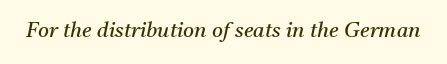
Compared with typical body copy, the letter spacing here is the same. Anything drawn beneath the words? Only blank space. Is this a heavy cut? Hardly; it is regular or lighter. A typesetter would mark this as italic.
